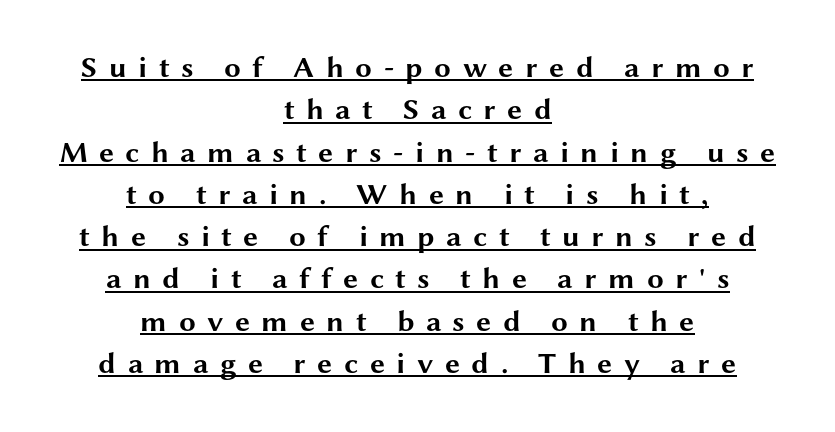
{"serif": "no", "italic": "no", "bold": "yes", "weight": "bold", "width": "wide", "stroke_contrast": "medium", "x_height": "medium", "monospaced": "no", "underline": "yes", "align": "center", "line_spacing": "normal", "line_spacing_ratio": 1.41, "letter_spacing": "wide", "letter_spacing_em": 0.38, "glyph_px": 30}
